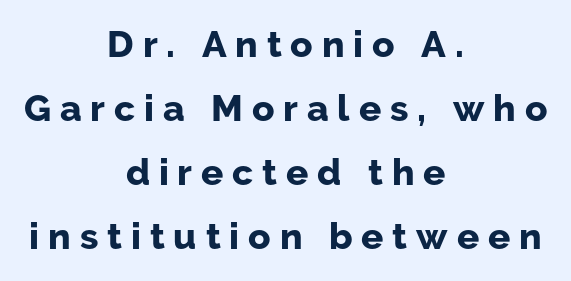
{"serif": "no", "italic": "no", "bold": "yes", "weight": "bold", "width": "normal", "stroke_contrast": "low", "x_height": "medium", "monospaced": "no", "underline": "no", "align": "center", "line_spacing_ratio": 1.73, "letter_spacing": "wide", "letter_spacing_em": 0.24, "glyph_px": 37}
